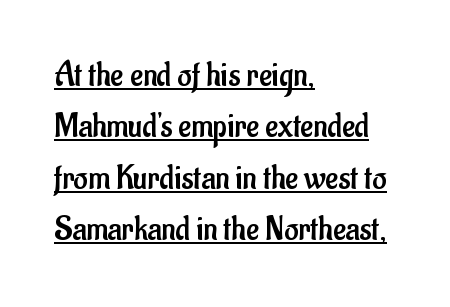
{"serif": "no", "italic": "no", "bold": "no", "weight": "regular", "width": "condensed", "stroke_contrast": "low", "x_height": "small", "monospaced": "no", "underline": "yes", "align": "left", "line_spacing": "normal", "line_spacing_ratio": 1.47, "letter_spacing": "normal", "letter_spacing_em": 0.0, "glyph_px": 35}
